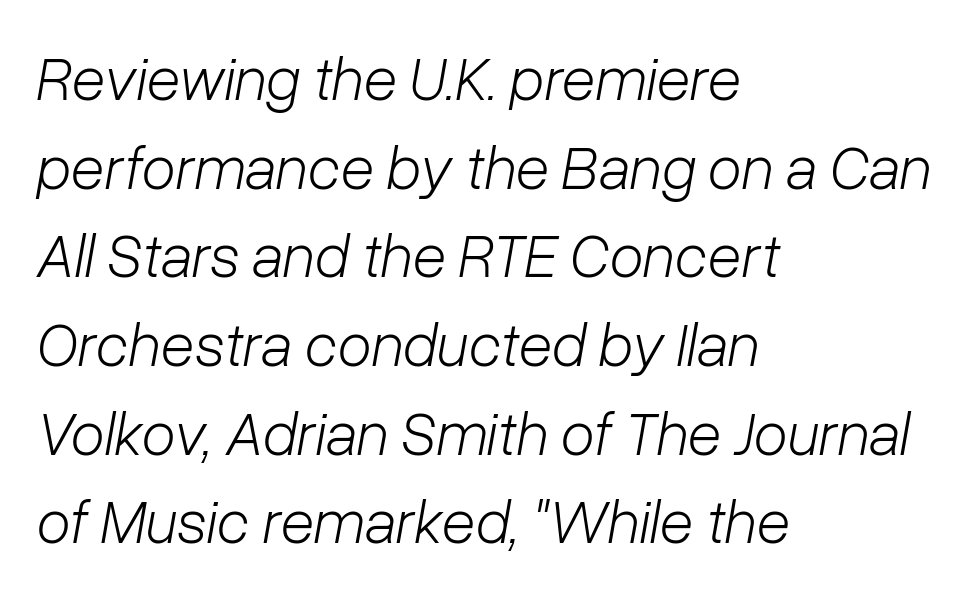
The image shows 62 px light type, italic (leaning right); set left-aligned, normal line spacing (1.43x), normal letter spacing, not underlined; low stroke contrast and a medium x-height.
